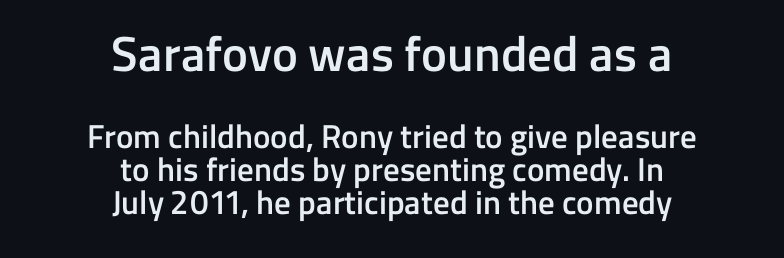
{"serif": "no", "italic": "no", "bold": "semi", "weight": "semibold", "width": "normal", "stroke_contrast": "low", "x_height": "medium", "monospaced": "no", "underline": "no", "align": "center", "line_spacing": "tight", "line_spacing_ratio": 1.0, "letter_spacing": "normal", "letter_spacing_em": 0.0, "larger_block": "first", "size_ratio": 1.48, "glyph_px": 49}
